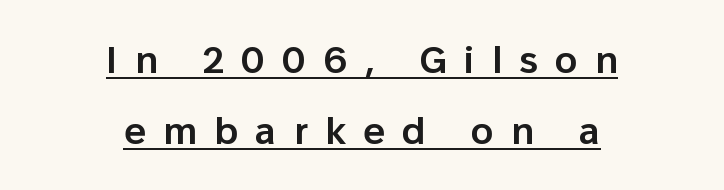
{"serif": "no", "italic": "no", "bold": "semi", "weight": "semibold", "width": "normal", "stroke_contrast": "low", "x_height": "medium", "monospaced": "no", "underline": "yes", "align": "center", "line_spacing_ratio": 1.86, "letter_spacing": "wide", "letter_spacing_em": 0.46, "glyph_px": 38}
